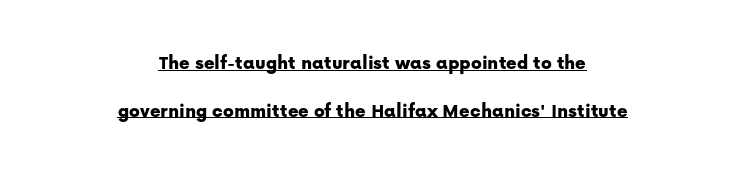
Casual observation: everything's sitting right in the middle. Quick note: not italic, upright. These characters rest on top of a visible drawn line. Nobody touched the tracking dial on this one.
